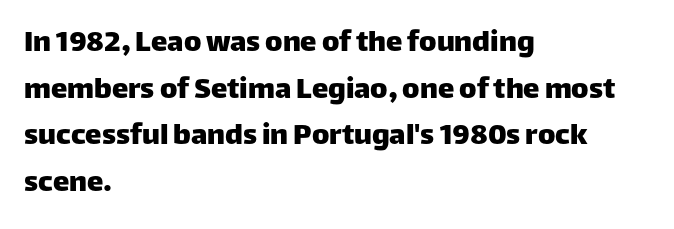
Q: Is the text italic (slanted)? A: No, it is upright.
Q: Is the typeface a serif or a sans-serif typeface? A: Sans-serif.
Q: Is the text underlined? A: No.
Q: How is the paragraph aligned? A: Left-aligned.
Q: Is the spacing between letters normal or unusually wide? A: Normal.
Q: Is the spacing between lines tight, normal or loose? A: Normal.
Q: Width (condensed, normal, or wide)? A: Normal.
Q: Stroke contrast? A: Low.
Q: x-height? A: Large.
Q: Monospaced? A: No.
